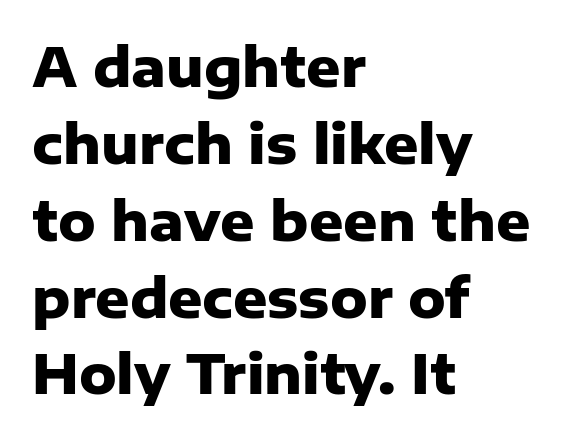
{"serif": "no", "italic": "no", "bold": "yes", "weight": "heavy", "width": "normal", "stroke_contrast": "low", "x_height": "medium", "monospaced": "no", "underline": "no", "align": "left", "line_spacing": "normal", "line_spacing_ratio": 1.45, "letter_spacing": "normal", "letter_spacing_em": 0.0, "glyph_px": 53}
